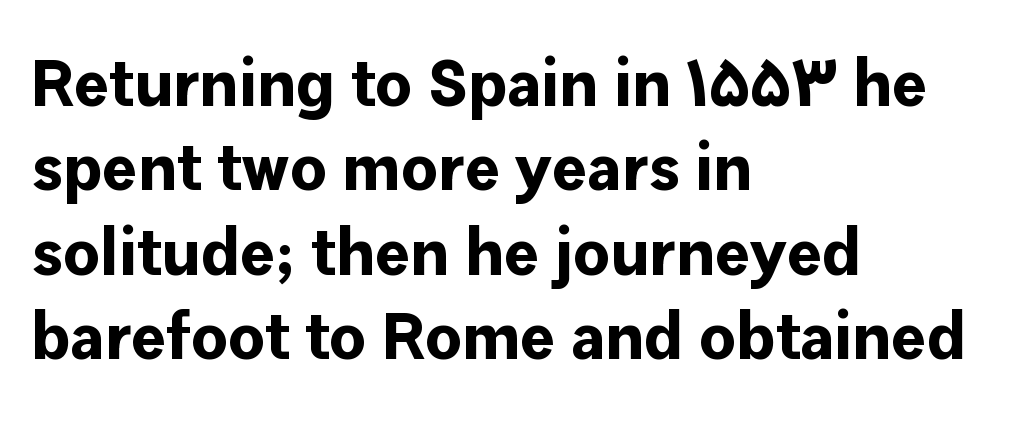
Typographically, this falls in the sans-serif category. The letters stand straight up with perfectly vertical stems. Only glyphs here, with clear space below each row. Each word holds together tightly as a unit, with standard inter-letter gaps.
